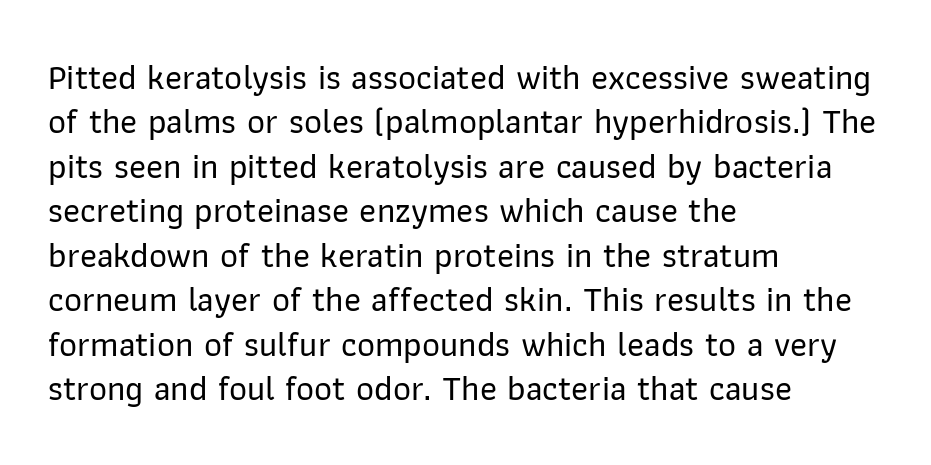
Q: Is the text italic (slanted)? A: No, it is upright.
Q: Is the typeface a serif or a sans-serif typeface? A: Sans-serif.
Q: Is the text underlined? A: No.
Q: How is the paragraph aligned? A: Left-aligned.
Q: Is the spacing between letters normal or unusually wide? A: Normal.
Q: Is the spacing between lines tight, normal or loose? A: Normal.
Q: Width (condensed, normal, or wide)? A: Normal.
Q: Stroke contrast? A: Low.
Q: x-height? A: Medium.
Q: Monospaced? A: No.
